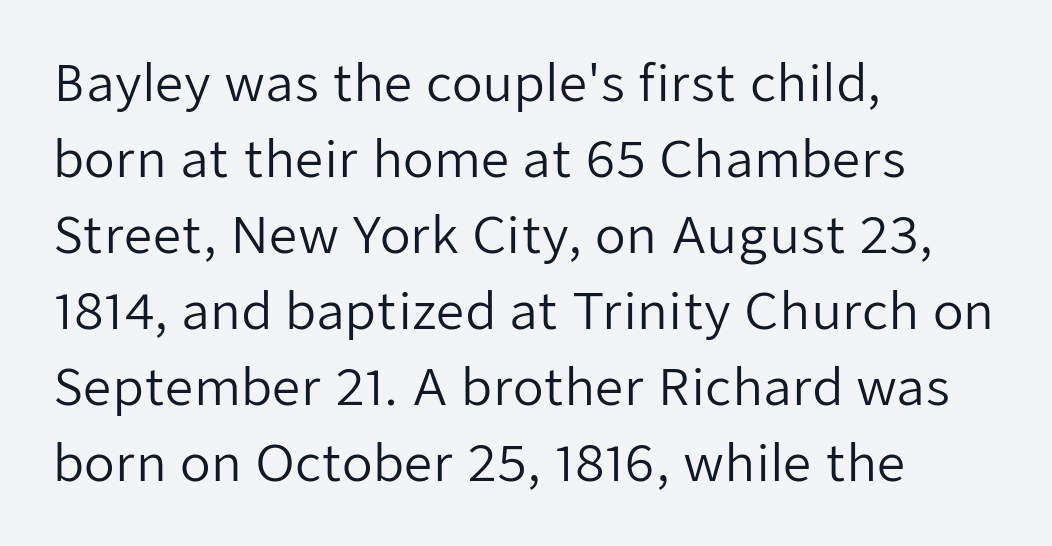
{"serif": "no", "italic": "no", "bold": "no", "weight": "regular", "width": "normal", "stroke_contrast": "low", "x_height": "medium", "monospaced": "no", "underline": "no", "align": "left", "line_spacing": "normal", "line_spacing_ratio": 1.52, "letter_spacing": "normal", "letter_spacing_em": 0.0, "glyph_px": 50}
